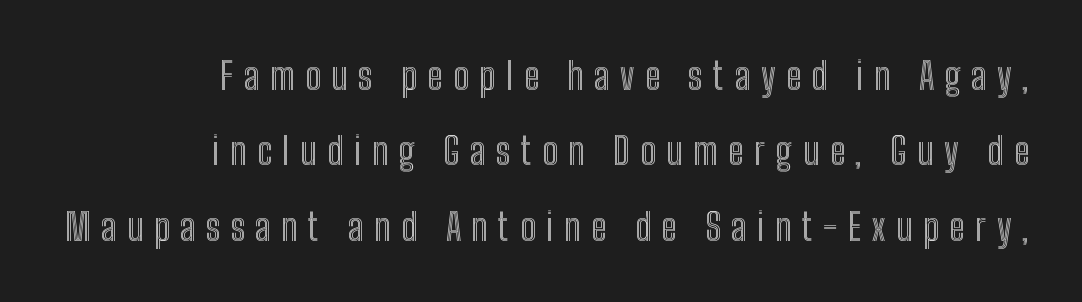
The image shows 37 px condensed type, upright; set right-aligned, loose line spacing (2.04x), unusually wide letter spacing (+0.28 em), not underlined; a medium x-height.
